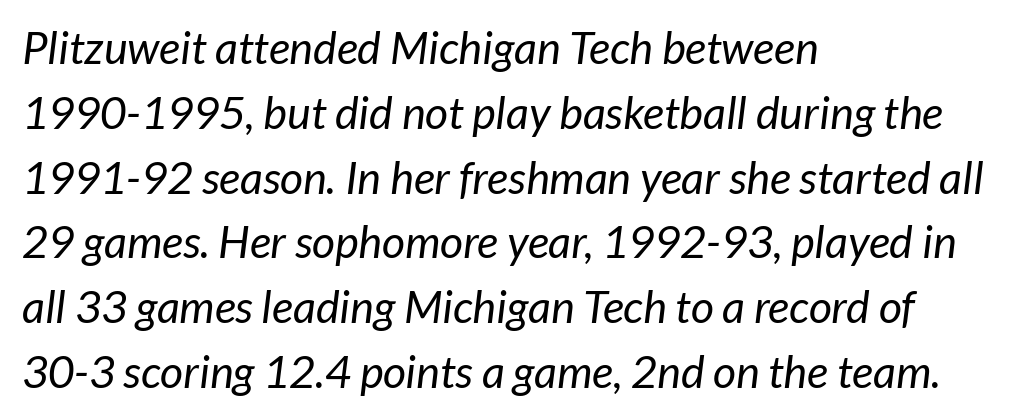
The image shows 45 px regular-weight sans-serif type; set left-aligned, normal line spacing (1.44x), normal letter spacing, not underlined; low stroke contrast and a medium x-height.
